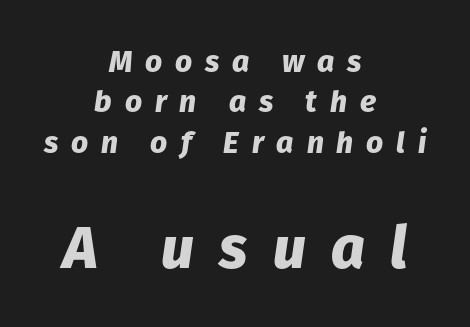
{"italic": "yes", "lean": "right", "slant_degrees": 8, "bold": "yes", "weight": "heavy", "width": "normal", "stroke_contrast": "low", "x_height": "medium", "monospaced": "no", "underline": "no", "align": "center", "line_spacing": "normal", "line_spacing_ratio": 1.35, "letter_spacing": "wide", "letter_spacing_em": 0.43, "larger_block": "second", "size_ratio": 1.97, "glyph_px": 59}
